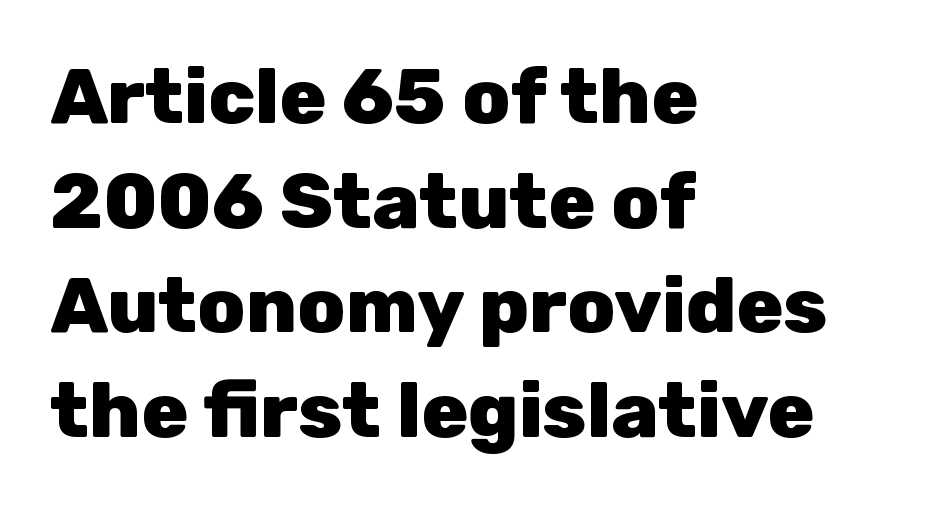
The image shows 78 px heavy sans-serif type, upright; set left-aligned, normal line spacing (1.34x), normal letter spacing, not underlined; low stroke contrast and a medium x-height.
